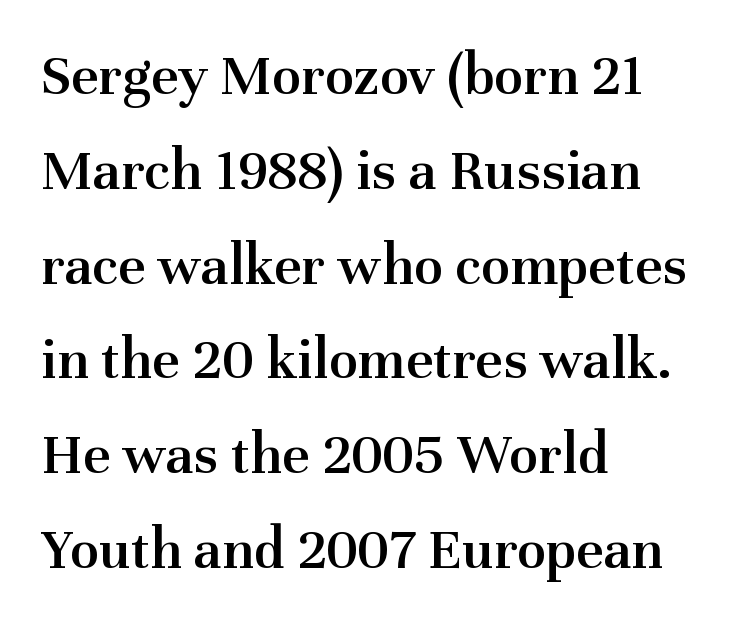
The image shows 60 px semibold serif type, upright; set left-aligned, normal line spacing (1.58x), normal letter spacing, not underlined; medium stroke contrast and a medium x-height.
